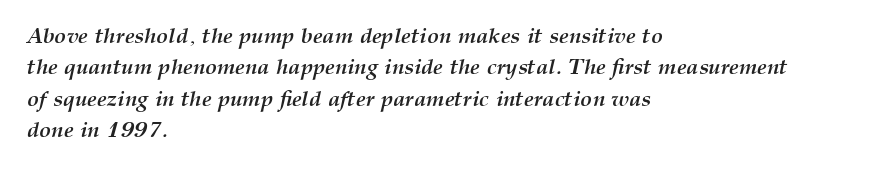
{"italic": "yes", "lean": "right", "slant_degrees": 12, "bold": "yes", "underline": "no", "align": "left", "line_spacing": "normal", "line_spacing_ratio": 1.43, "letter_spacing": "normal", "letter_spacing_em": 0.0, "glyph_px": 22}
